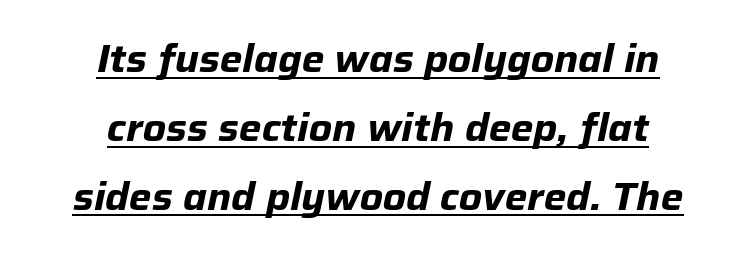
The image shows 38 px bold type, italic (leaning right); set centered, line spacing 1.81x, normal letter spacing, underlined; low stroke contrast and a medium x-height.
